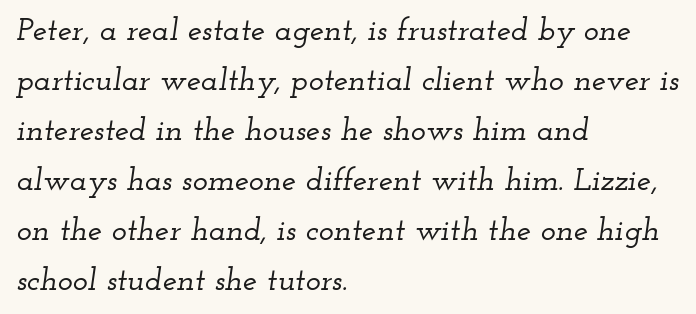
Quick note: italic. A typesetter would call this leading conventional body-copy spacing. The rag falls on the right side of this text block. The gap between lines stays unmarked. Each word holds together tightly as a unit, with standard inter-letter gaps.
